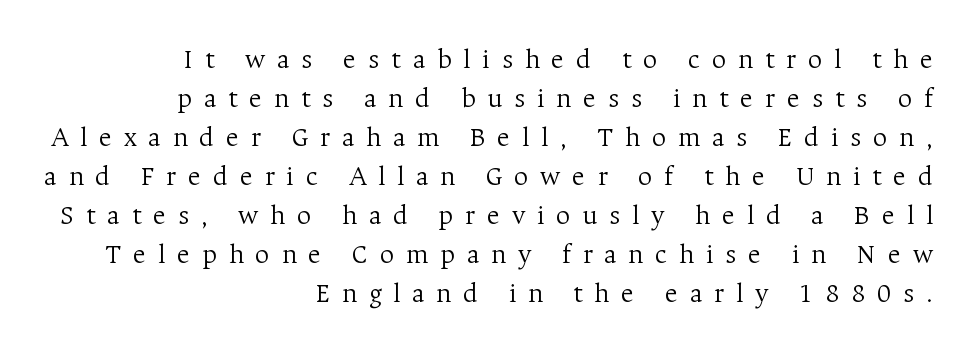
The image shows 28 px light serif type, upright; set right-aligned, normal line spacing (1.39x), unusually wide letter spacing (+0.42 em), not underlined; medium stroke contrast and a medium x-height.
